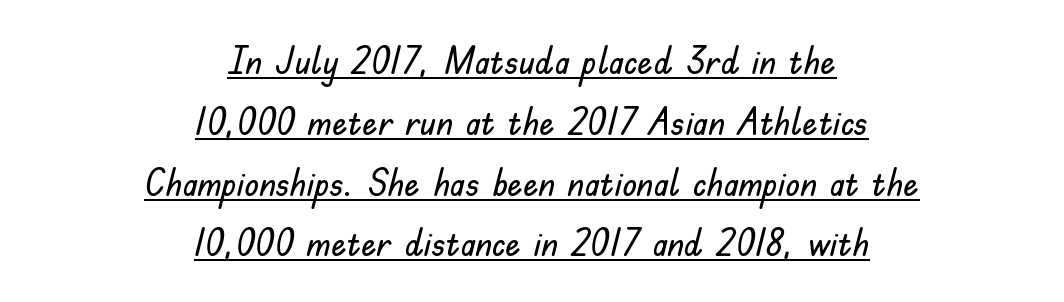
{"serif": "no", "width": "normal", "stroke_contrast": "low", "x_height": "small", "monospaced": "no", "underline": "yes", "align": "center", "line_spacing": "normal", "line_spacing_ratio": 1.6, "letter_spacing": "normal", "letter_spacing_em": 0.0, "glyph_px": 38}
